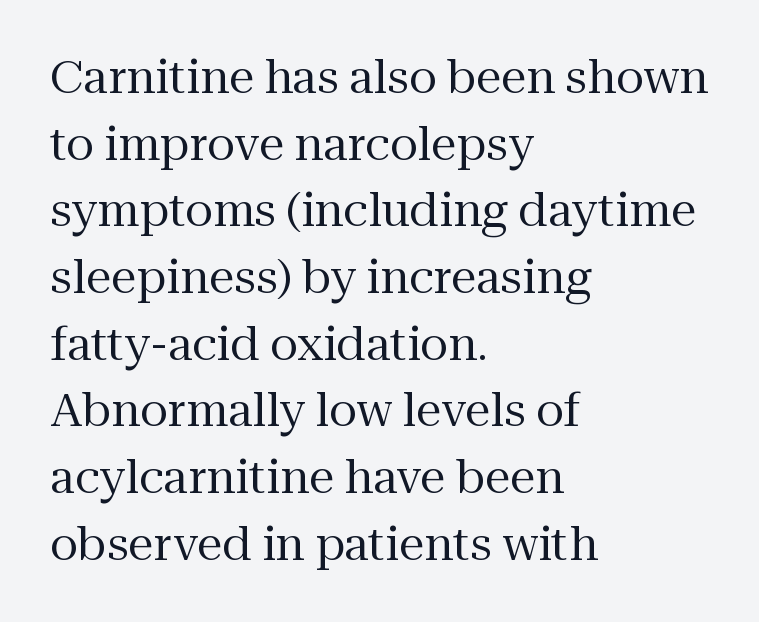
The image shows 46 px regular-weight serif type, upright; set left-aligned, normal line spacing (1.45x), normal letter spacing, not underlined; medium stroke contrast and a medium x-height.
